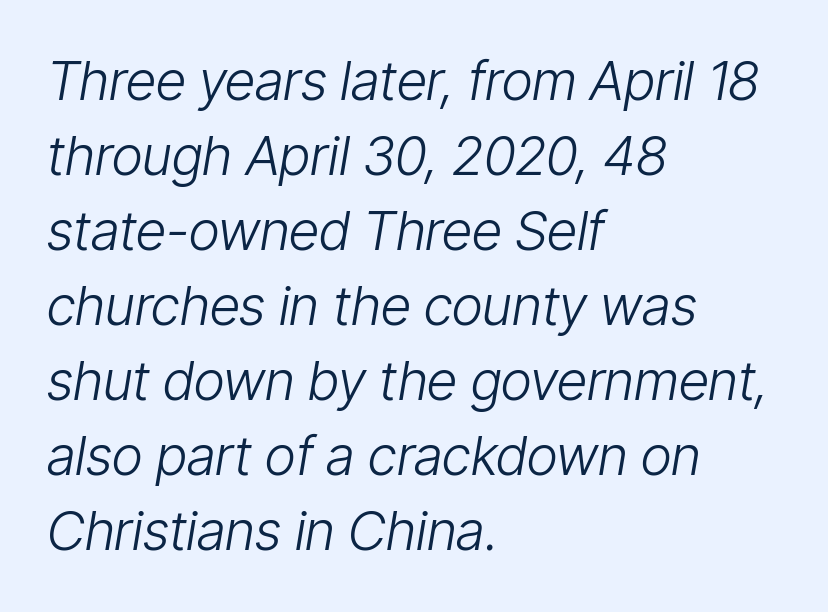
The passage is arranged the way most books set body copy — flush left. Does the leading feel generous? No, just average. Would a proofreader flag this as italicized? Yes. The passage shown is typed in a proportional face where columns would drift. Characters follow at the spacing the type designer built in.
